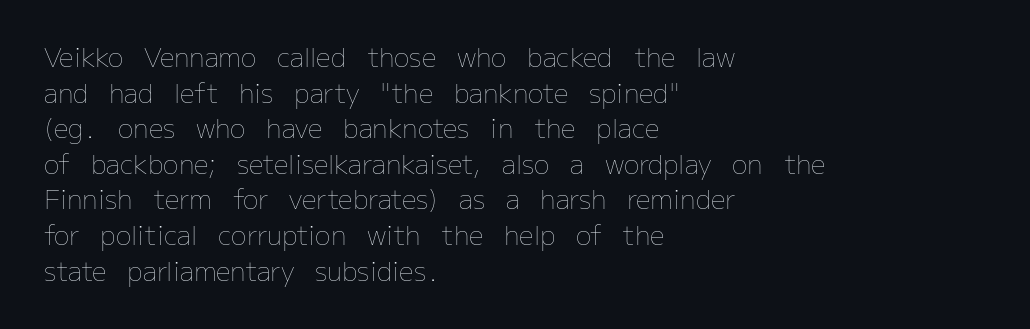
The image shows 26 px text type, upright; set left-aligned, normal line spacing (1.37x), normal letter spacing, not underlined.
